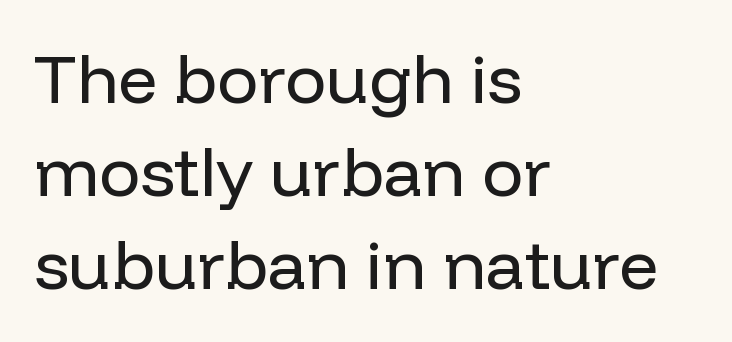
{"serif": "no", "italic": "no", "bold": "no", "weight": "regular", "width": "normal", "stroke_contrast": "low", "x_height": "medium", "monospaced": "no", "underline": "no", "align": "left", "line_spacing": "normal", "line_spacing_ratio": 1.35, "letter_spacing": "normal", "letter_spacing_em": 0.0, "glyph_px": 69}
